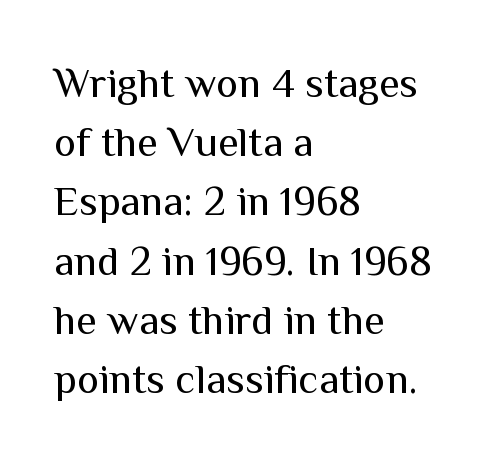
You could not count columns in this text — the font is proportionally spaced. The axis of the letterforms is exactly vertical. Descenders hang freely into open space. The tracking reads as untouched default to a designer's eye.
